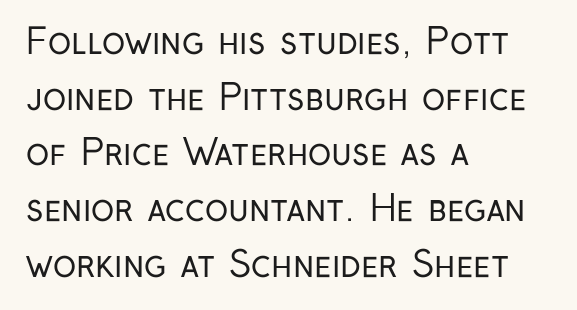
{"serif": "no", "italic": "no", "bold": "no", "weight": "regular", "width": "condensed", "stroke_contrast": "low", "x_height": "medium", "monospaced": "no", "underline": "no", "align": "left", "line_spacing": "normal", "line_spacing_ratio": 1.59, "letter_spacing": "normal", "letter_spacing_em": 0.0, "glyph_px": 35}
